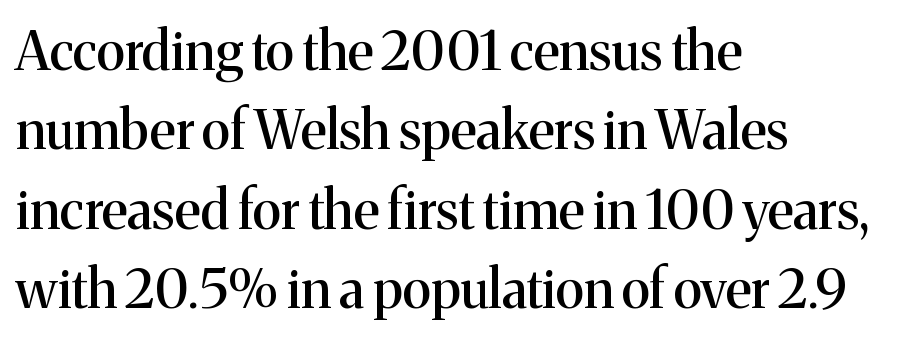
The image shows 54 px serif type, upright; set left-aligned, normal line spacing (1.47x), normal letter spacing, not underlined; medium stroke contrast and a medium x-height.
